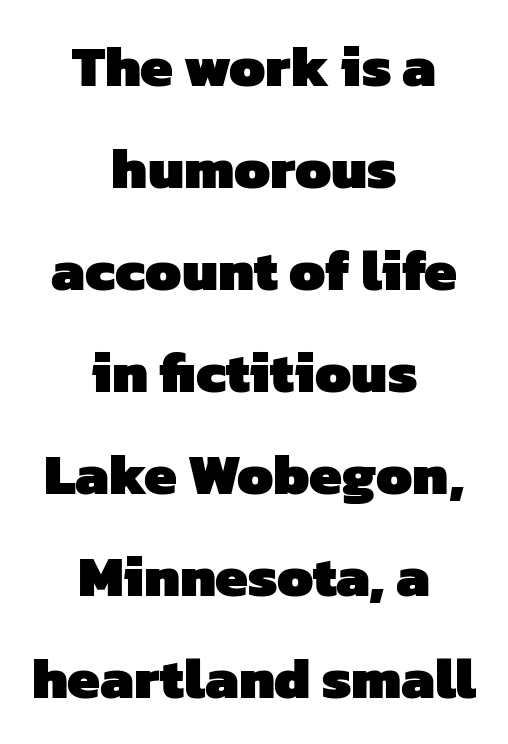
Q: Is the text bold? A: Yes.
Q: Is the typeface a serif or a sans-serif typeface? A: Sans-serif.
Q: Is the text underlined? A: No.
Q: How is the paragraph aligned? A: Centered.
Q: Is the spacing between letters normal or unusually wide? A: Normal.
Q: Width (condensed, normal, or wide)? A: Normal.
Q: Stroke contrast? A: Low.
Q: x-height? A: Medium.
Q: Monospaced? A: No.
